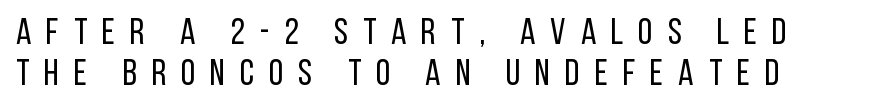
Q: Is the text bold? A: No.
Q: Is the text italic (slanted)? A: No, it is upright.
Q: Is the typeface a serif or a sans-serif typeface? A: Sans-serif.
Q: Is the text underlined? A: No.
Q: How is the paragraph aligned? A: Left-aligned.
Q: Is the spacing between letters normal or unusually wide? A: Unusually wide.
Q: Is the spacing between lines tight, normal or loose? A: Tight.
Q: Width (condensed, normal, or wide)? A: Condensed.
Q: Stroke contrast? A: Low.
Q: x-height? A: Large.
Q: Monospaced? A: No.
